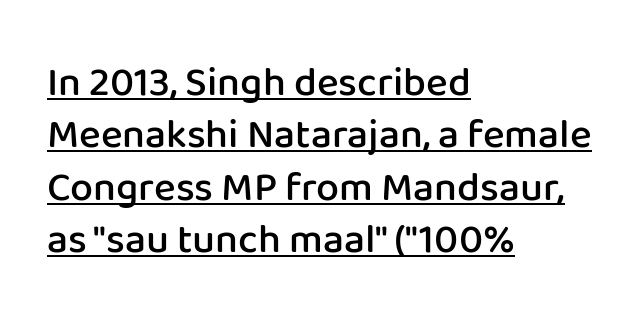
{"serif": "no", "italic": "no", "bold": "semi", "weight": "semibold", "width": "normal", "stroke_contrast": "low", "x_height": "medium", "monospaced": "no", "underline": "yes", "align": "left", "line_spacing": "normal", "line_spacing_ratio": 1.28, "letter_spacing": "normal", "letter_spacing_em": 0.0, "glyph_px": 41}
